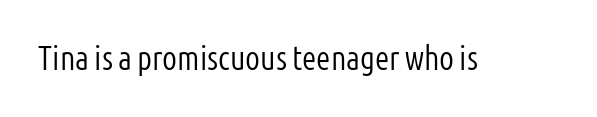
This is roman type, the default non-slanted kind. The zone under the glyphs is completely vacant. This sample has the flowing, uneven cadence of proportional lettering. The designer went with a sans here, leaving each stem footless. Each stroke keeps to a modest, everyday thickness or less.
